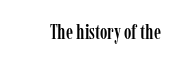
{"italic": "no", "underline": "no", "letter_spacing": "normal", "letter_spacing_em": 0.0, "glyph_px": 20}
